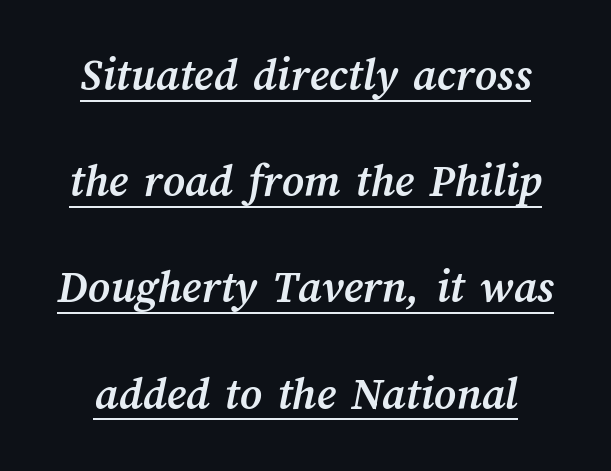
{"bold": "yes", "weight": "semibold", "width": "normal", "stroke_contrast": "medium", "x_height": "medium", "monospaced": "no", "underline": "yes", "line_spacing": "loose", "line_spacing_ratio": 2.26, "letter_spacing": "normal", "letter_spacing_em": 0.0, "glyph_px": 47}
